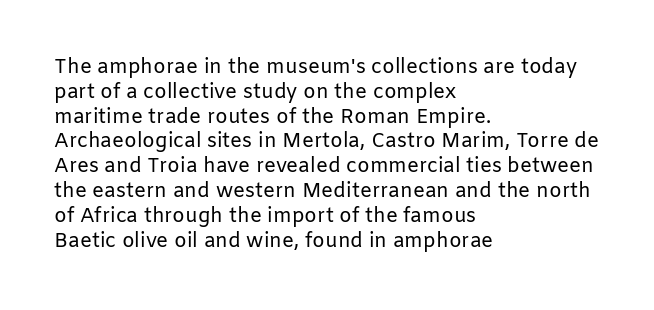
Q: Is the text bold? A: No.
Q: Is the text italic (slanted)? A: No, it is upright.
Q: Is the text underlined? A: No.
Q: How is the paragraph aligned? A: Left-aligned.
Q: Is the spacing between letters normal or unusually wide? A: Normal.
